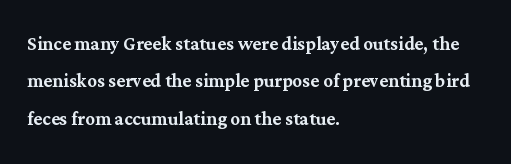
Q: Is the text italic (slanted)? A: No, it is upright.
Q: Is the text underlined? A: No.
Q: How is the paragraph aligned? A: Left-aligned.
Q: Is the spacing between letters normal or unusually wide? A: Normal.
Q: Is the spacing between lines tight, normal or loose? A: Normal.
